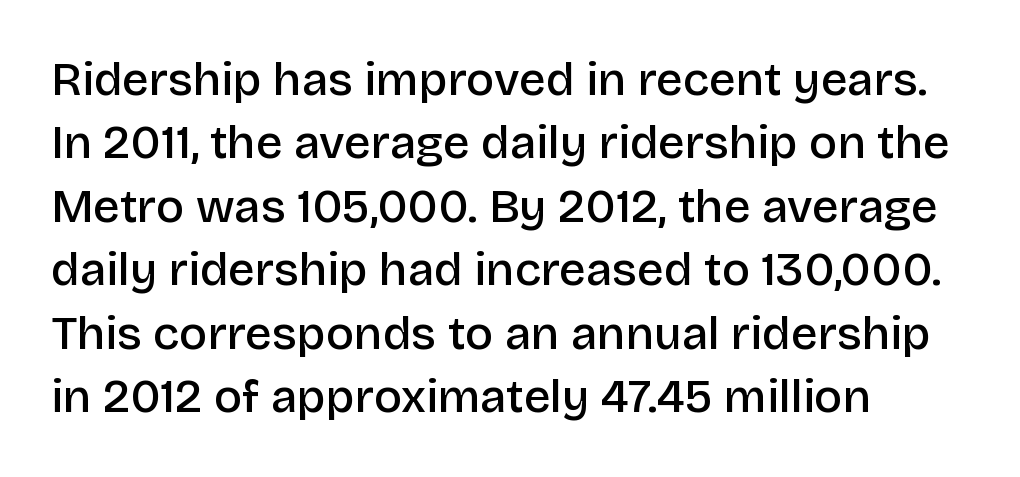
Is the block centered? No — it sits flush against the left margin. Look at the bottom of the vertical strokes: they stop flat, with no serifs. What weight is shown? A semibold, between regular and bold. Words appear dense and cohesive because spacing is normal.
